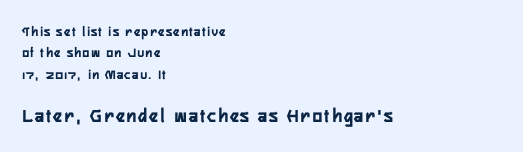
Between these two stacked blocks, the lower one wins on size. Line starts are locked; line ends wander. Vertically, the passage feels balanced, rows spaced as you'd expect. Beneath every word, the page is bare. The letters stand straight up with perfectly vertical stems.
